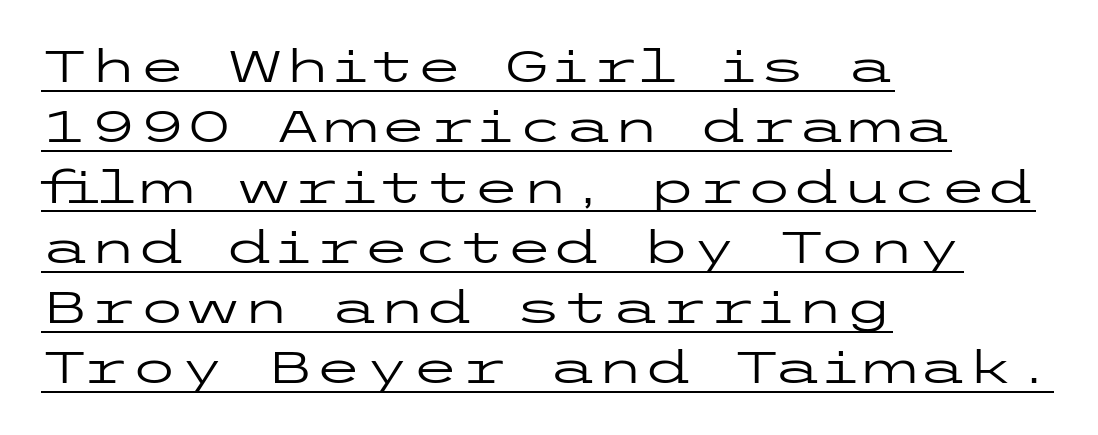
The typesetter has applied underlining to the passage shown. The vertical gap from one line to the next is medium. The typography opts for an upright posture over an oblique one. Is the stroke heavy? The answer is a plain regular-or-lighter. This rendering leaves character spacing at its baseline value.
